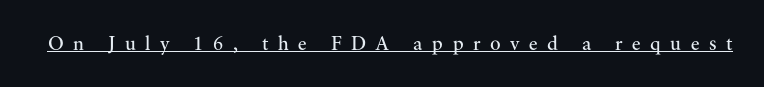
Decoration check: the copy is underlined. This sample uses expanded letter spacing, leaving extra air between glyphs. Ink coverage per letter is moderate at most. When letters stand straight like this, we call the style roman or upright.
